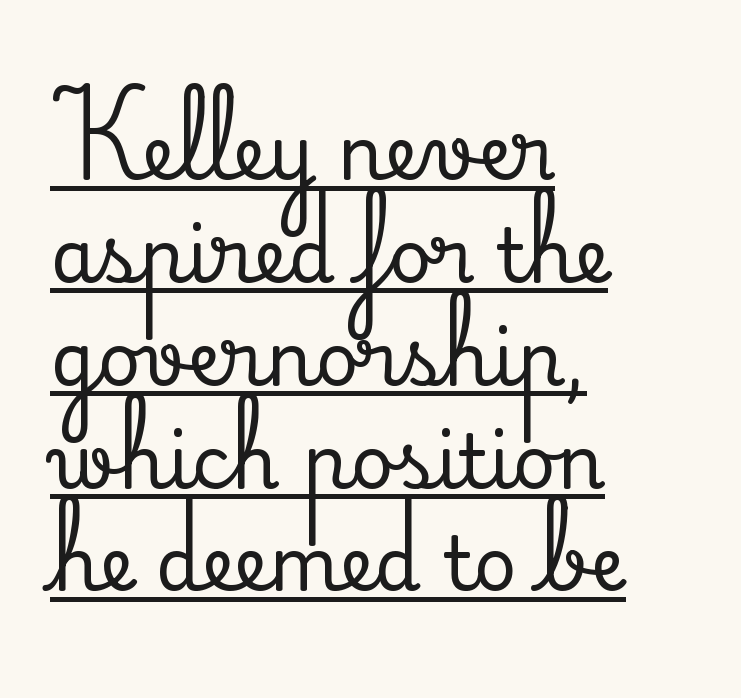
Think of a printed novel: that variable character pitch is what you see here. The letterforms sit shoulder to shoulder at normal distance. Line spacing here is normal. A typographer would call this underscored text. The specimen reads as upright at a glance. The text was rendered using a seriffed face with decorative stroke endings.
